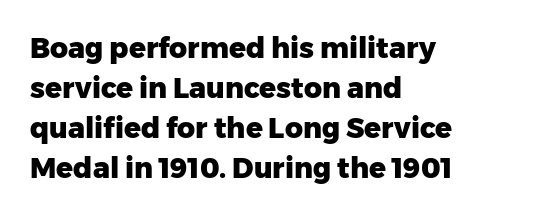
Vertical spacing — default. Regarding serifs, this sample does without them. The letterforms sit shoulder to shoulder at normal distance. Every letter is thick-stroked: bold, no question. In CSS terms this would be text-align: left. The space beneath each line is pristine and unruled.
